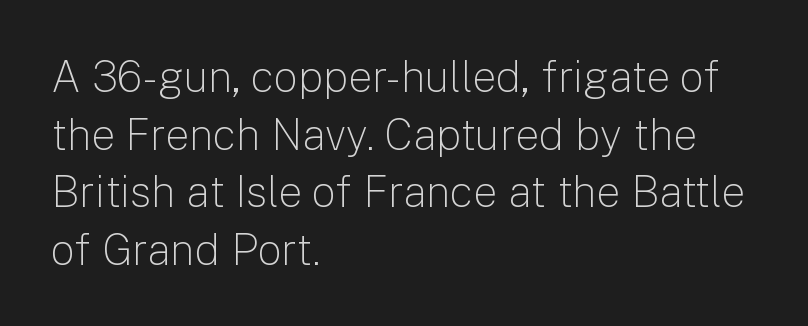
Q: Is the text bold? A: No.
Q: Is the text italic (slanted)? A: No, it is upright.
Q: Is the typeface a serif or a sans-serif typeface? A: Sans-serif.
Q: Is the text underlined? A: No.
Q: How is the paragraph aligned? A: Left-aligned.
Q: Is the spacing between letters normal or unusually wide? A: Normal.
Q: Is the spacing between lines tight, normal or loose? A: Normal.
Q: Width (condensed, normal, or wide)? A: Normal.
Q: Stroke contrast? A: Low.
Q: x-height? A: Medium.
Q: Monospaced? A: No.
